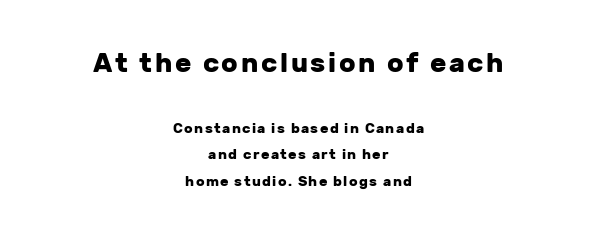
The image shows 27 px bold type, upright; set centered, loose line spacing (1.9x), not underlined; the first (top) block is 1.93x larger.
